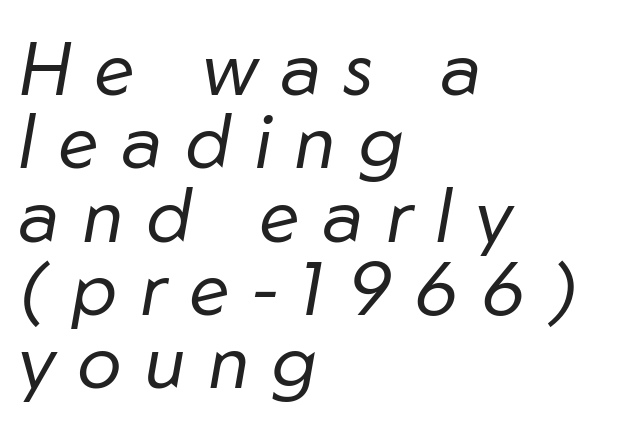
The image shows 74 px regular-weight type, italic (leaning right); set left-aligned, tight line spacing (0.99x), unusually wide letter spacing (+0.32 em), not underlined; low stroke contrast and a medium x-height.
